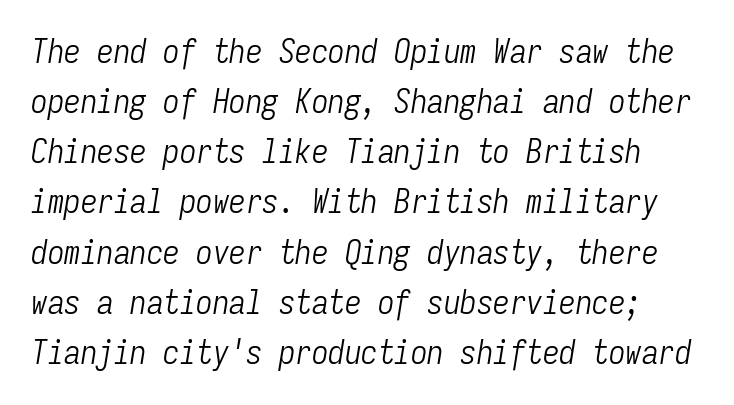
Observe the lean: these are italic letterforms. Just letters on the line, the space beneath them empty. Each letter, wide or thin by design, is forced into the same width here. No extra ink here — the face is not bold. Spacing between characters is what you'd get straight out of the box.
